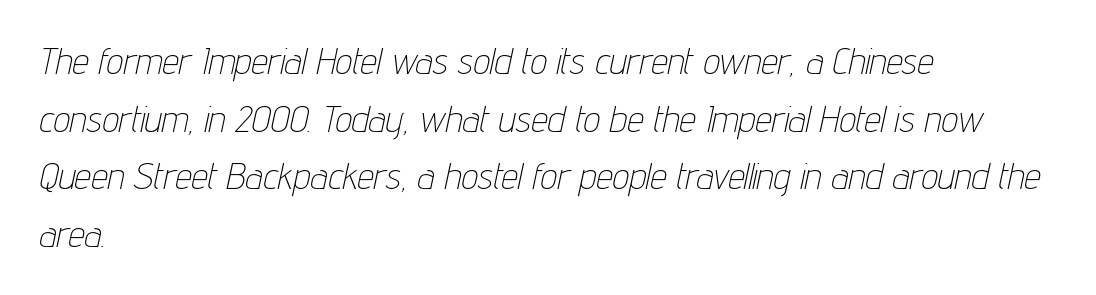
{"italic": "yes", "lean": "right", "slant_degrees": 12, "bold": "no", "weight": "thin", "width": "condensed", "stroke_contrast": "low", "x_height": "medium", "monospaced": "no", "underline": "no", "align": "left", "line_spacing": "normal", "line_spacing_ratio": 1.56, "letter_spacing": "normal", "letter_spacing_em": 0.0, "glyph_px": 37}
